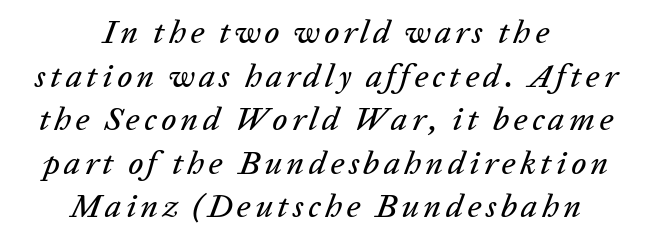
The passage shown leans; its letterforms are oblique. Do the characters align in a grid? No, the font is proportional. Honestly, the row spacing looks completely unremarkable. Each line is balanced around a shared central axis.
